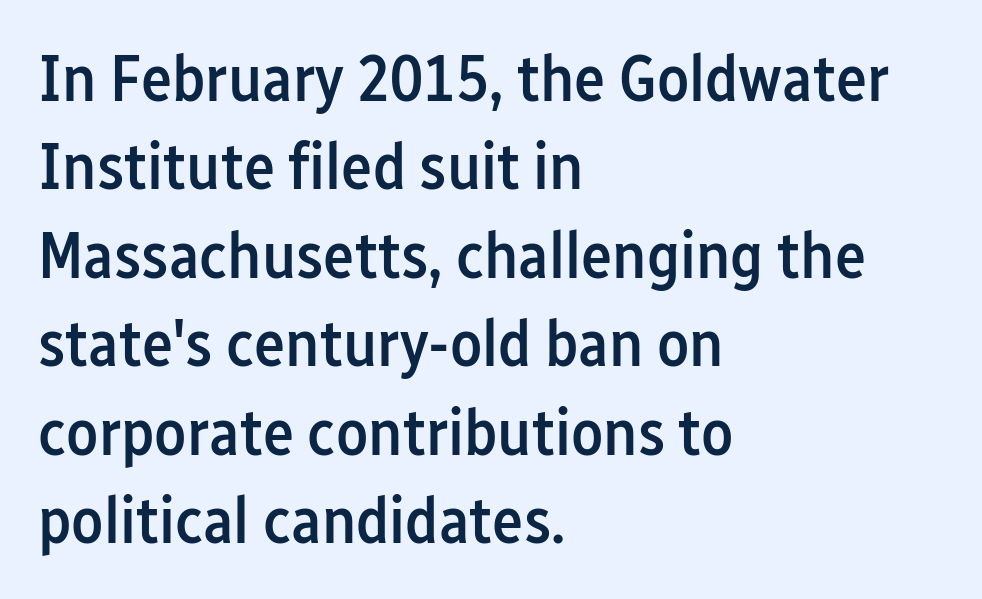
Q: Is the text bold? A: Semi-bold.
Q: Is the text italic (slanted)? A: No, it is upright.
Q: Is the typeface a serif or a sans-serif typeface? A: Sans-serif.
Q: Is the text underlined? A: No.
Q: How is the paragraph aligned? A: Left-aligned.
Q: Is the spacing between letters normal or unusually wide? A: Normal.
Q: Is the spacing between lines tight, normal or loose? A: Normal.
Q: Width (condensed, normal, or wide)? A: Condensed.
Q: Stroke contrast? A: Low.
Q: x-height? A: Medium.
Q: Monospaced? A: No.
